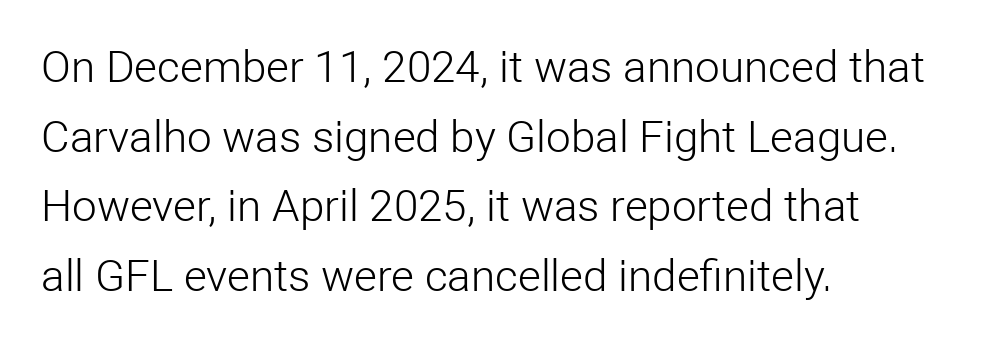
The image shows 44 px light sans-serif type, upright; set left-aligned, normal line spacing (1.58x), normal letter spacing, not underlined; low stroke contrast and a medium x-height.
